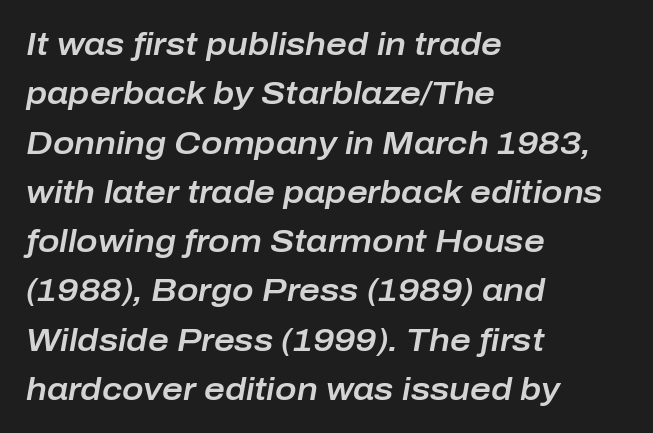
Q: Is the text italic (slanted)? A: Yes, it leans right by about 10 degrees.
Q: Is the text underlined? A: No.
Q: How is the paragraph aligned? A: Left-aligned.
Q: Is the spacing between letters normal or unusually wide? A: Normal.
Q: Is the spacing between lines tight, normal or loose? A: Normal.
Q: Width (condensed, normal, or wide)? A: Normal.
Q: Stroke contrast? A: Low.
Q: x-height? A: Medium.
Q: Monospaced? A: No.
